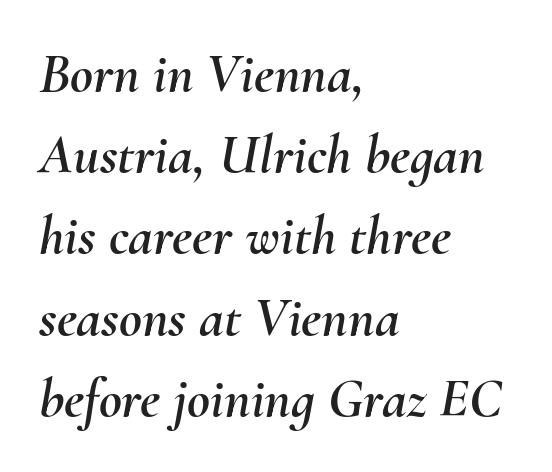
The lines are quadded left. It's the slanting kind of type. Each letter keeps its own natural width here, so spacing adapts to shape. Tracking value appears to be zero — textbook default spacing. The foot of each line stays bare and open.
